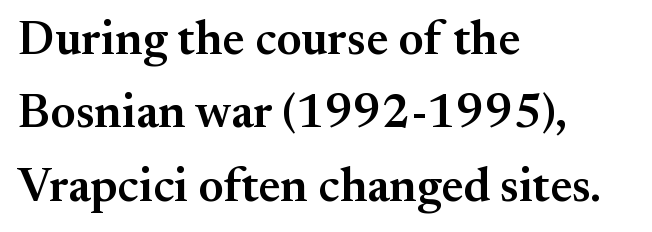
The image shows 48 px semibold serif type, upright; set left-aligned, normal line spacing (1.53x), normal letter spacing, not underlined; medium stroke contrast and a small x-height.
